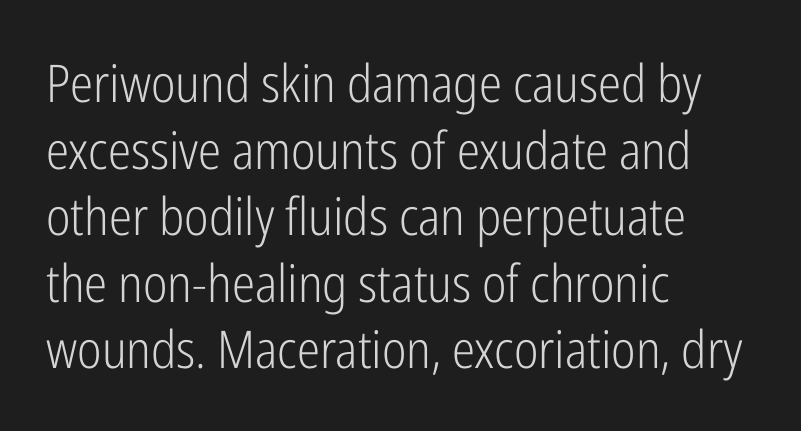
Q: Is the text bold? A: No.
Q: Is the text italic (slanted)? A: No, it is upright.
Q: Is the typeface a serif or a sans-serif typeface? A: Sans-serif.
Q: Is the text underlined? A: No.
Q: How is the paragraph aligned? A: Left-aligned.
Q: Is the spacing between letters normal or unusually wide? A: Normal.
Q: Is the spacing between lines tight, normal or loose? A: Normal.
Q: Width (condensed, normal, or wide)? A: Condensed.
Q: Stroke contrast? A: Low.
Q: x-height? A: Medium.
Q: Monospaced? A: No.
